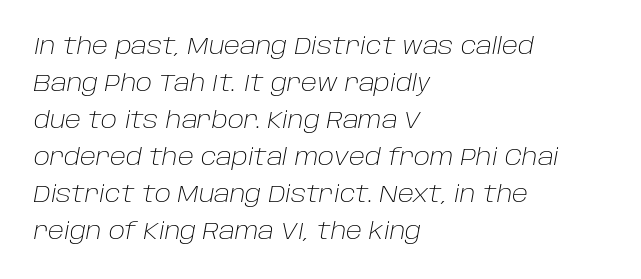
The image shows 24 px text type, italic (leaning right); set left-aligned, normal line spacing (1.54x), normal letter spacing, not underlined.
